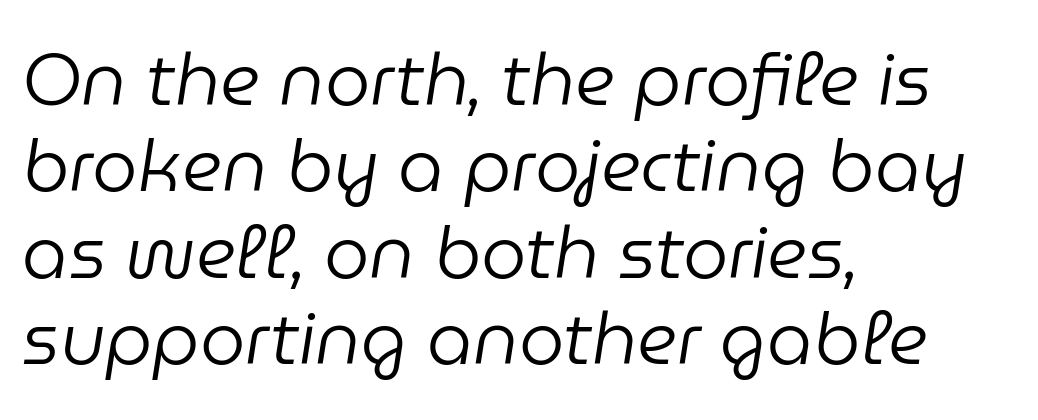
Q: Is the text bold? A: No.
Q: Is the text italic (slanted)? A: Yes, it leans right by about 9 degrees.
Q: Is the text underlined? A: No.
Q: How is the paragraph aligned? A: Left-aligned.
Q: Is the spacing between letters normal or unusually wide? A: Normal.
Q: Width (condensed, normal, or wide)? A: Normal.
Q: Stroke contrast? A: Low.
Q: x-height? A: Medium.
Q: Monospaced? A: No.
